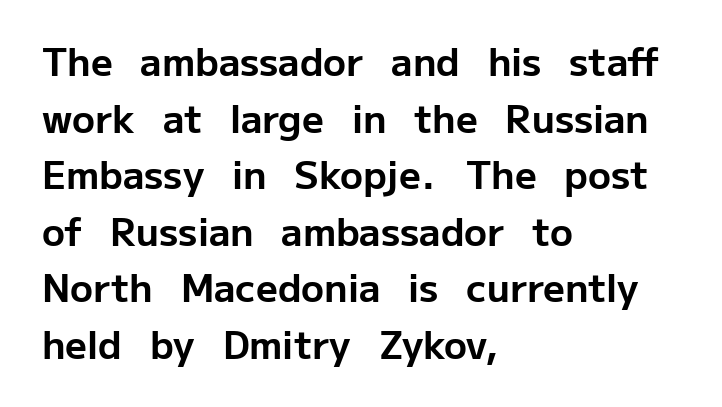
Visually the block forms a straight wall on the left and a jagged coastline on the right. This is sans-serif lettering, the kind often seen on screens and signage. If you drew a line through each stem, it would be perfectly vertical. The rendering keeps characters at their native spacing. Unmarked baselines from the first word to the last.
